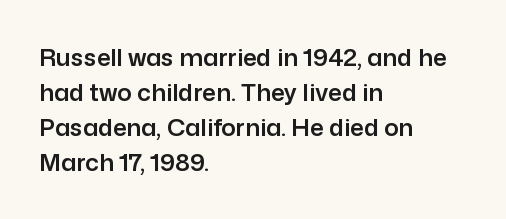
The image shows 24 px text type, upright; set left-aligned, normal line spacing (1.46x), normal letter spacing, not underlined.
